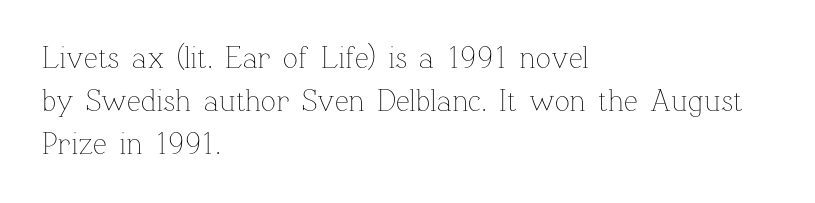
The rendering uses natural spacing where letterforms have individual widths. Notice how the stems are strictly vertical — no italics here. The setting favours the left margin, as ordinary paragraphs usually do. The vertical gap from one line to the next is medium. Any mark beneath the type? The region is blank.
